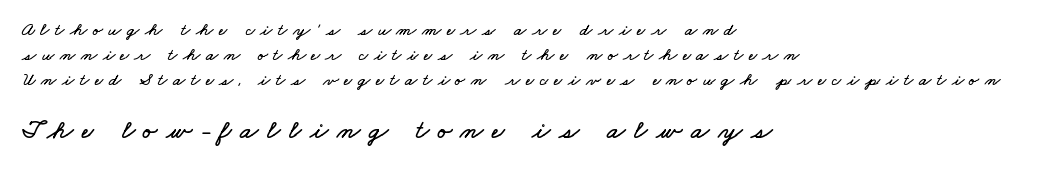
Q: Is the text underlined? A: No.
Q: How is the paragraph aligned? A: Left-aligned.
Q: Is the spacing between letters normal or unusually wide? A: Unusually wide.
Q: Is the spacing between lines tight, normal or loose? A: Normal.
Q: Which block of text is set in a larger size, the first (top) or the second (bottom)? A: The second (bottom) one.
